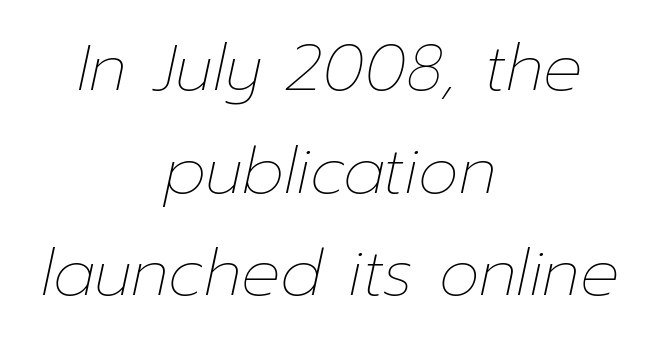
The image shows 65 px thin type, italic (leaning right); set centered, normal line spacing (1.58x), normal letter spacing, not underlined; low stroke contrast and a medium x-height.
